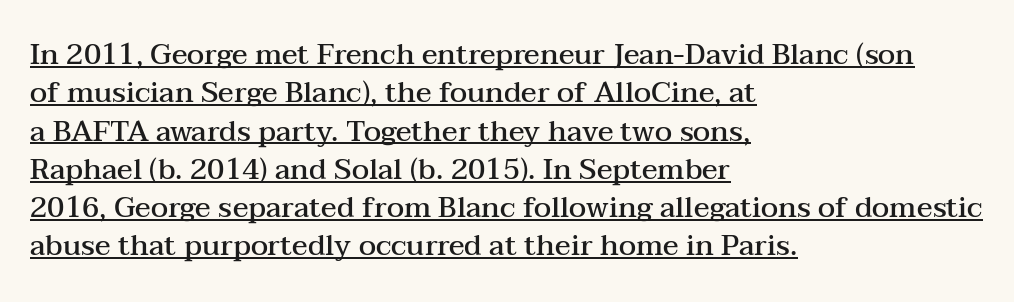
The image shows 29 px semibold, wide serif type, upright; set left-aligned, normal line spacing (1.32x), normal letter spacing, underlined; medium stroke contrast and a medium x-height.
